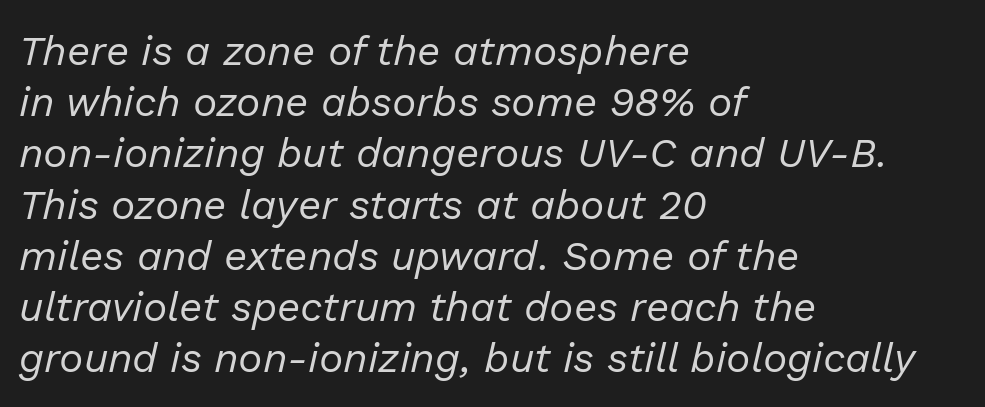
The image shows 41 px regular-weight type, italic (leaning right); set left-aligned, normal line spacing (1.25x), normal letter spacing, not underlined; low stroke contrast and a medium x-height.
